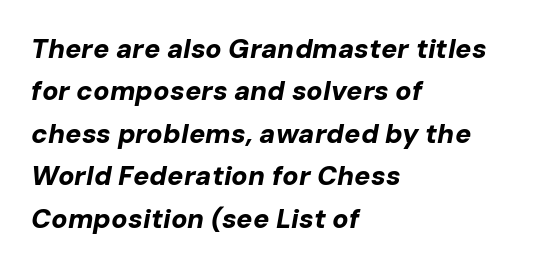
{"italic": "yes", "lean": "right", "slant_degrees": 10, "bold": "yes", "underline": "no", "align": "left", "line_spacing": "normal", "line_spacing_ratio": 1.57, "letter_spacing": "normal", "letter_spacing_em": 0.0, "glyph_px": 27}
